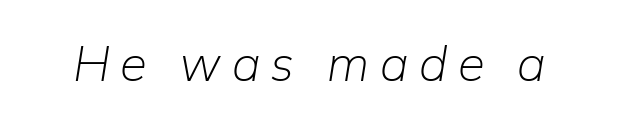
Q: Is the text bold? A: No.
Q: Is the text italic (slanted)? A: Yes, it leans right by about 9 degrees.
Q: Is the text underlined? A: No.
Q: Is the spacing between letters normal or unusually wide? A: Unusually wide.
Q: Width (condensed, normal, or wide)? A: Normal.
Q: Stroke contrast? A: Low.
Q: x-height? A: Medium.
Q: Monospaced? A: No.
